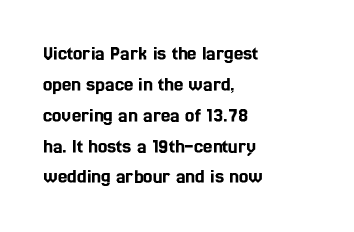
Q: Is the text italic (slanted)? A: No, it is upright.
Q: Is the text underlined? A: No.
Q: How is the paragraph aligned? A: Left-aligned.
Q: Is the spacing between letters normal or unusually wide? A: Normal.
Q: Is the spacing between lines tight, normal or loose? A: Normal.
